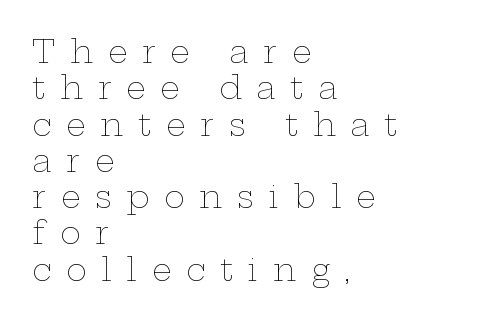
The image shows 31 px thin, wide type, upright; set left-aligned, line spacing 1.17x, unusually wide letter spacing (+0.48 em), not underlined; low stroke contrast and a medium x-height.
